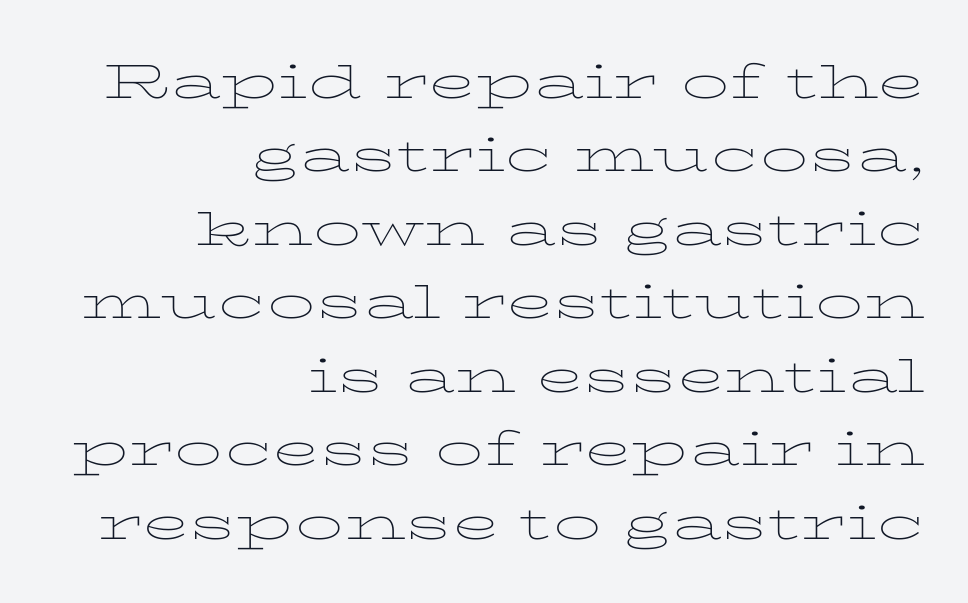
{"serif": "yes", "italic": "no", "bold": "no", "weight": "thin", "width": "wide", "stroke_contrast": "low", "x_height": "medium", "monospaced": "no", "underline": "no", "align": "right", "line_spacing": "normal", "line_spacing_ratio": 1.53, "letter_spacing": "normal", "letter_spacing_em": 0.0, "glyph_px": 48}
